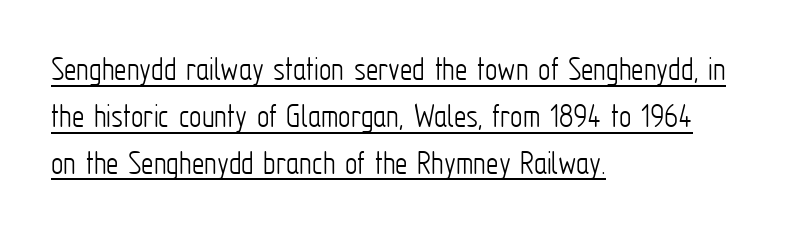
The image shows 35 px light, condensed sans-serif type, upright; set left-aligned, normal line spacing (1.34x), normal letter spacing, underlined; low stroke contrast and a medium x-height.
